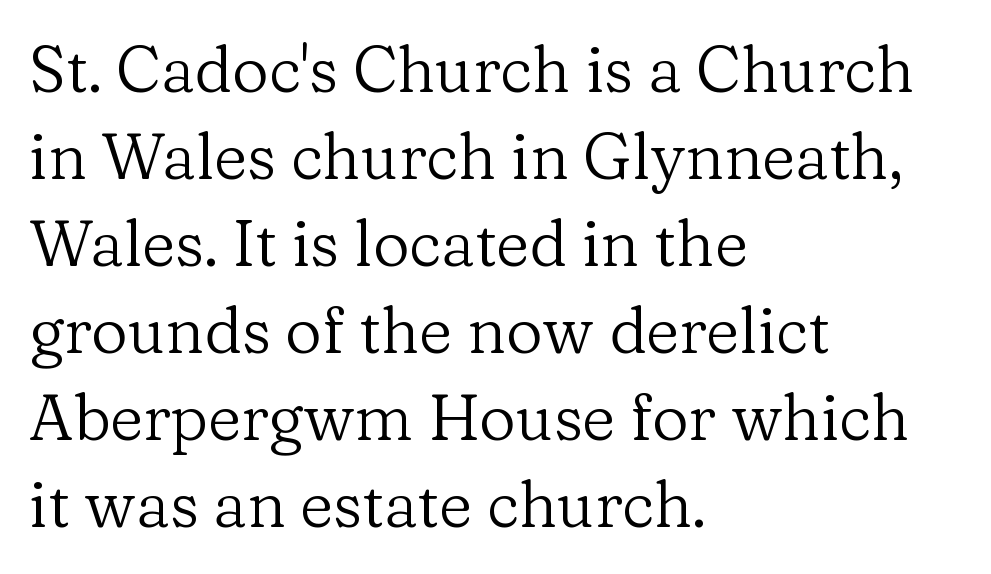
{"serif": "yes", "italic": "no", "bold": "no", "weight": "regular", "width": "normal", "stroke_contrast": "low", "x_height": "medium", "monospaced": "no", "underline": "no", "align": "left", "line_spacing": "normal", "line_spacing_ratio": 1.36, "letter_spacing": "normal", "letter_spacing_em": 0.0, "glyph_px": 64}
